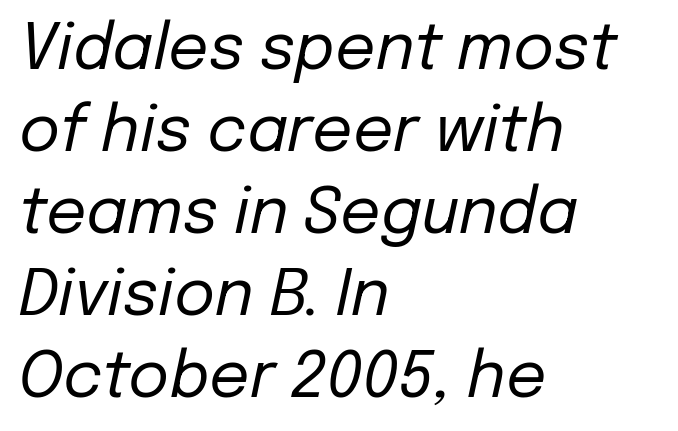
Q: Is the text bold? A: No.
Q: Is the text italic (slanted)? A: Yes, it leans right by about 12 degrees.
Q: Is the text underlined? A: No.
Q: How is the paragraph aligned? A: Left-aligned.
Q: Is the spacing between letters normal or unusually wide? A: Normal.
Q: Is the spacing between lines tight, normal or loose? A: Normal.
Q: Width (condensed, normal, or wide)? A: Normal.
Q: Stroke contrast? A: Low.
Q: x-height? A: Medium.
Q: Monospaced? A: No.
